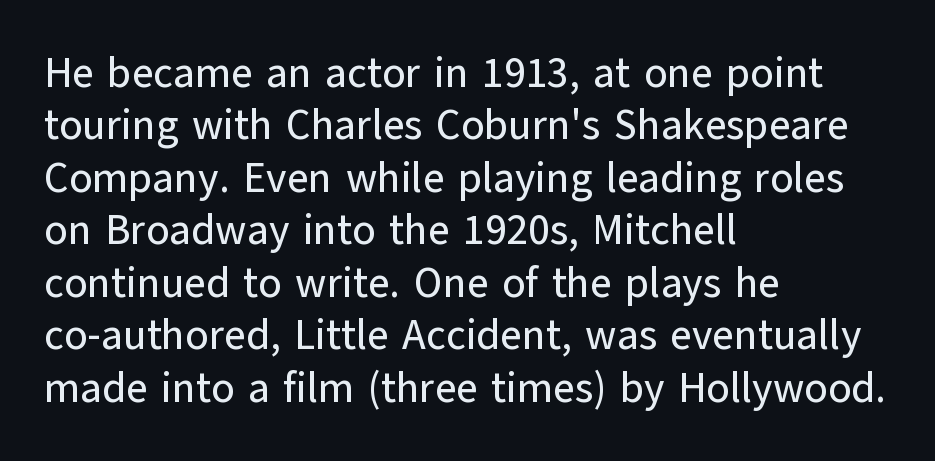
Q: Is the text italic (slanted)? A: No, it is upright.
Q: Is the typeface a serif or a sans-serif typeface? A: Sans-serif.
Q: Is the text underlined? A: No.
Q: How is the paragraph aligned? A: Left-aligned.
Q: Is the spacing between letters normal or unusually wide? A: Normal.
Q: Is the spacing between lines tight, normal or loose? A: Normal.
Q: Width (condensed, normal, or wide)? A: Normal.
Q: Stroke contrast? A: Low.
Q: x-height? A: Medium.
Q: Monospaced? A: No.
